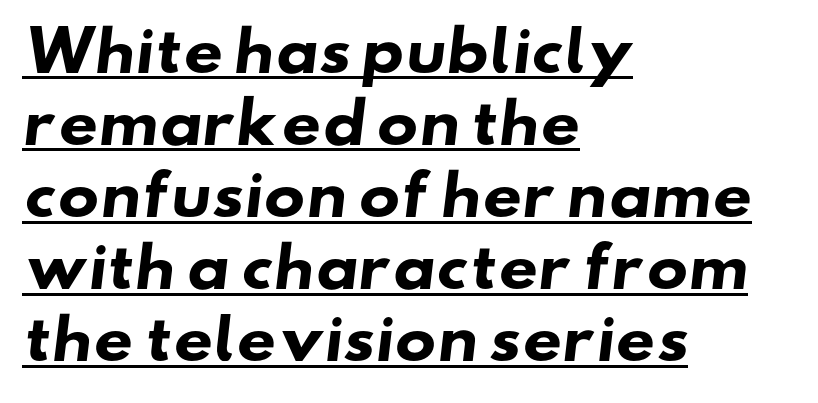
Q: Is the text bold? A: Yes.
Q: Is the typeface a serif or a sans-serif typeface? A: Sans-serif.
Q: Is the text underlined? A: Yes.
Q: How is the paragraph aligned? A: Left-aligned.
Q: Is the spacing between letters normal or unusually wide? A: Normal.
Q: Is the spacing between lines tight, normal or loose? A: Normal.
Q: Width (condensed, normal, or wide)? A: Wide.
Q: Stroke contrast? A: Low.
Q: x-height? A: Small.
Q: Monospaced? A: No.
